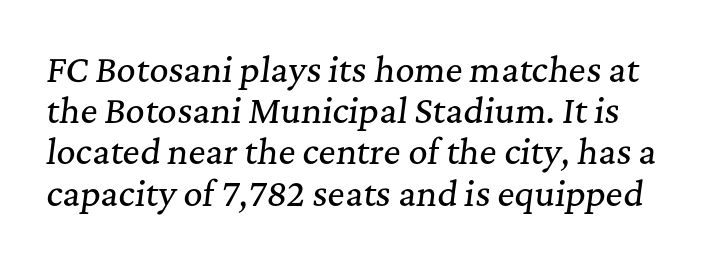
If you measured baseline to baseline, you'd find a middling distance. Characters are canted at an angle relative to the baseline's perpendicular. Proportional: the letters do not fall into vertical columns. Look at the tracking — it's just the regular setting, nothing added.
